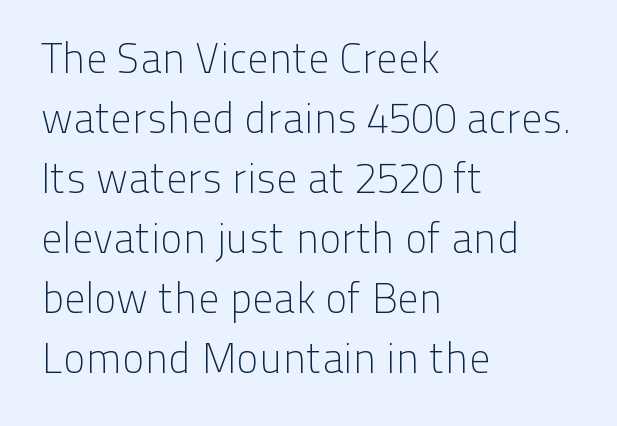
The image shows 42 px light sans-serif type, upright; set left-aligned, normal line spacing (1.43x), normal letter spacing, not underlined; low stroke contrast and a medium x-height.
